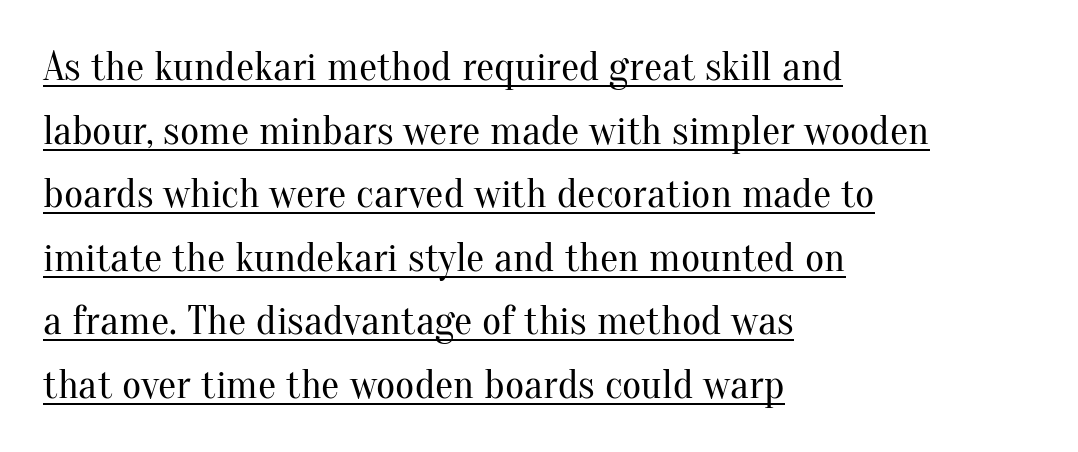
The image shows 41 px regular-weight serif type, upright; set left-aligned, normal line spacing (1.55x), normal letter spacing, underlined; medium stroke contrast and a small x-height.
